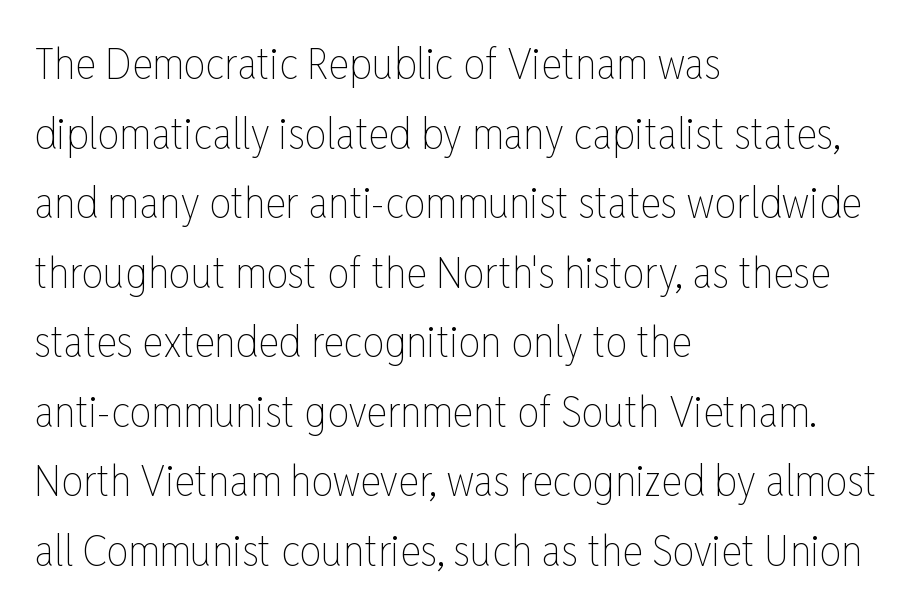
The zone under the glyphs is completely vacant. The passage shown is typed in a proportional face where columns would drift. Standard letterfit; no display-style spreading of the glyphs. Leading matches the norm, producing a regular column.
